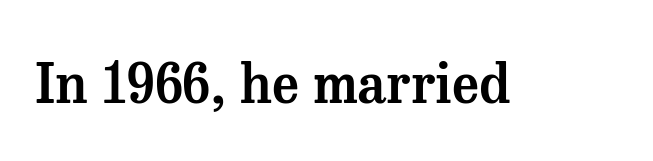
Q: Is the text italic (slanted)? A: No, it is upright.
Q: Is the typeface a serif or a sans-serif typeface? A: Serif.
Q: Is the text underlined? A: No.
Q: Is the spacing between letters normal or unusually wide? A: Normal.
Q: Width (condensed, normal, or wide)? A: Normal.
Q: Stroke contrast? A: Medium.
Q: x-height? A: Medium.
Q: Monospaced? A: No.
